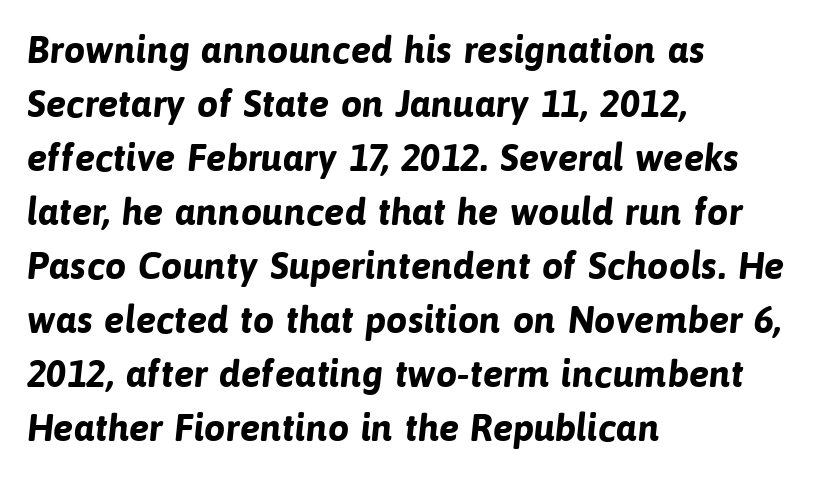
{"serif": "no", "bold": "yes", "weight": "bold", "width": "normal", "stroke_contrast": "low", "x_height": "medium", "monospaced": "no", "underline": "no", "align": "left", "line_spacing": "normal", "line_spacing_ratio": 1.42, "letter_spacing": "normal", "letter_spacing_em": 0.0, "glyph_px": 38}
